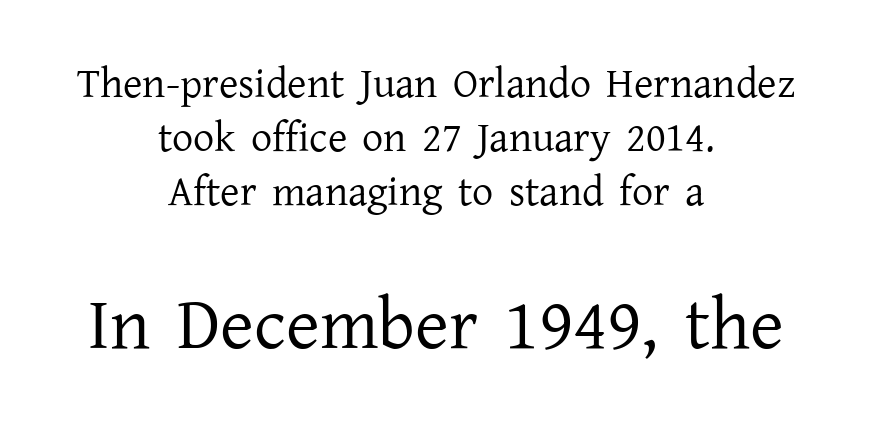
If you folded the block vertically in half, each line would mirror itself in length. Letter spacing: default. The glyphs in this specimen are seriffed. Descenders are the only things crossing below the line. Ordinary non-slanted type is in use. This block has exactly the height ordinary leading produces.
